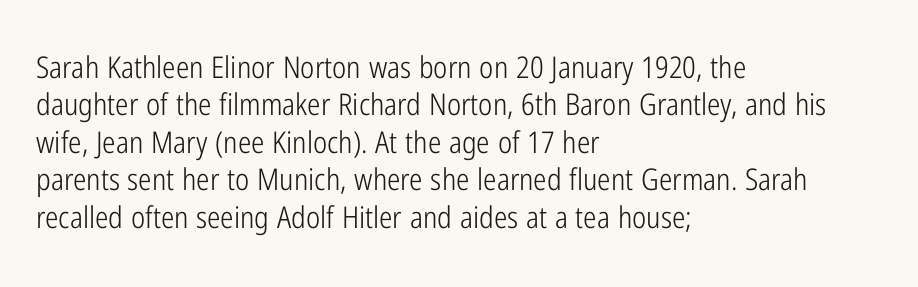
Serif or sans? Sans — the stroke terminals are bare. The type is set solid horizontally, with unmodified tracking. A typesetter would mark this as roman, not italic. Proportional: the letters do not fall into vertical columns.
